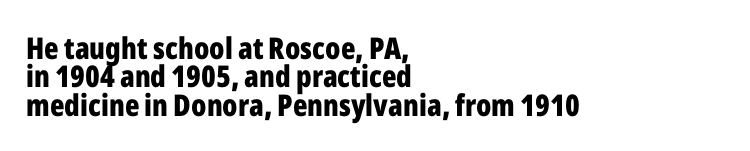
{"serif": "no", "italic": "no", "bold": "yes", "weight": "bold", "width": "condensed", "stroke_contrast": "low", "x_height": "medium", "monospaced": "no", "underline": "no", "align": "left", "line_spacing": "tight", "line_spacing_ratio": 0.95, "letter_spacing": "normal", "letter_spacing_em": 0.0, "glyph_px": 30}
